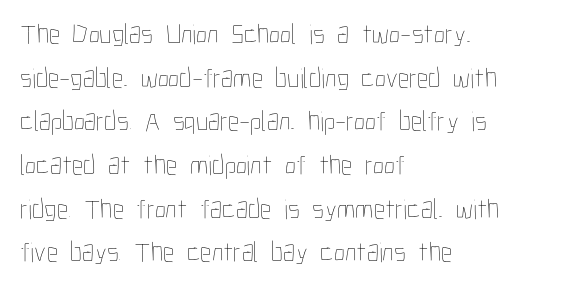
A classic flush-left, rag-right setting is used for this passage. Italic: no, the glyphs are upright roman. The face used here is proportionally spaced, like ordinary book or web type. Any mark beneath the type? The region is blank. Weight: in the light-to-regular range.
